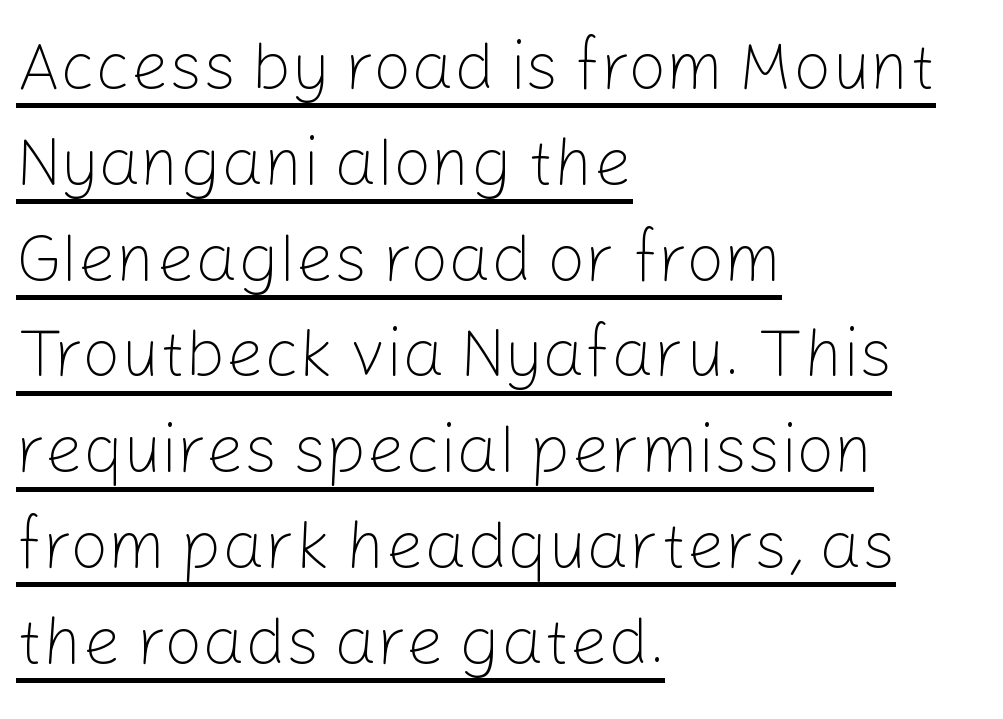
The image shows 67 px light sans-serif type, upright; set left-aligned, normal line spacing (1.43x), normal letter spacing, underlined; low stroke contrast and a medium x-height.
